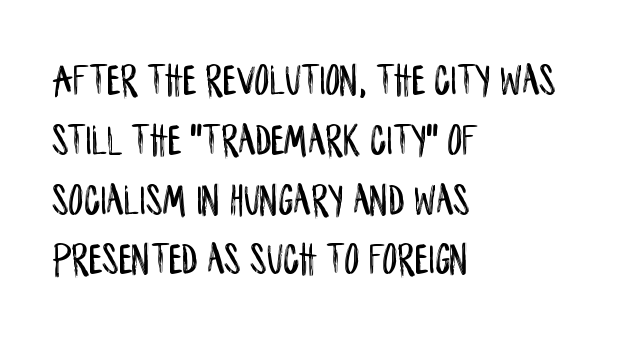
The image shows 46 px condensed sans-serif type, upright; set left-aligned, normal line spacing (1.3x), normal letter spacing, not underlined; low stroke contrast and a large x-height.
